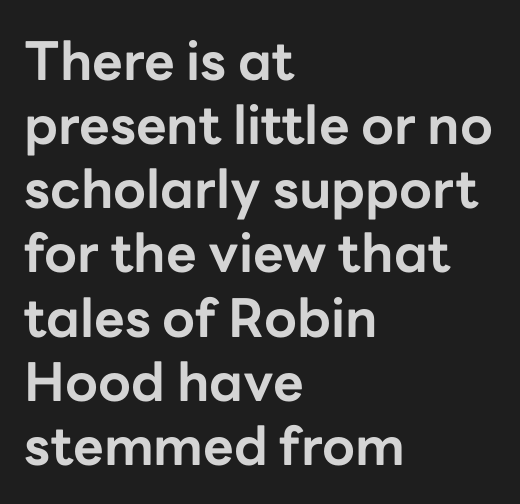
The image shows 53 px bold sans-serif type, upright; set left-aligned, line spacing 1.21x, normal letter spacing, not underlined; low stroke contrast and a medium x-height.
